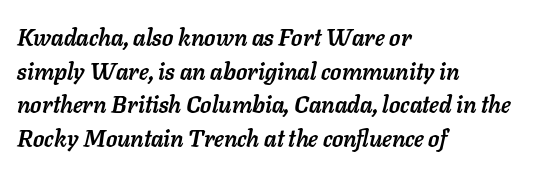
{"italic": "yes", "lean": "right", "slant_degrees": 11, "bold": "yes", "underline": "no", "align": "left", "line_spacing": "normal", "line_spacing_ratio": 1.46, "letter_spacing": "normal", "letter_spacing_em": 0.0, "glyph_px": 23}
